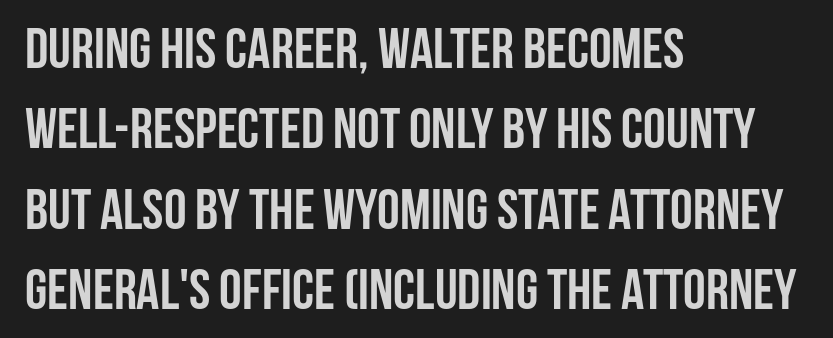
Style check: upright. Evenly set lines give the paragraph a standard silhouette. What stands out about the letter spacing? Nothing — it is the standard amount. The glyphs are unaccompanied by any horizontal stroke below them.
